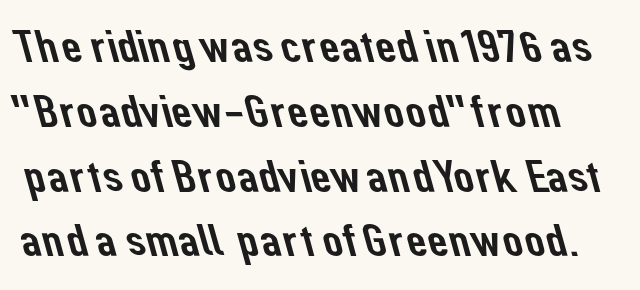
{"serif": "no", "width": "normal", "stroke_contrast": "low", "x_height": "medium", "monospaced": "no", "underline": "no", "line_spacing": "normal", "line_spacing_ratio": 1.44, "letter_spacing": "normal", "letter_spacing_em": 0.0, "glyph_px": 45}
